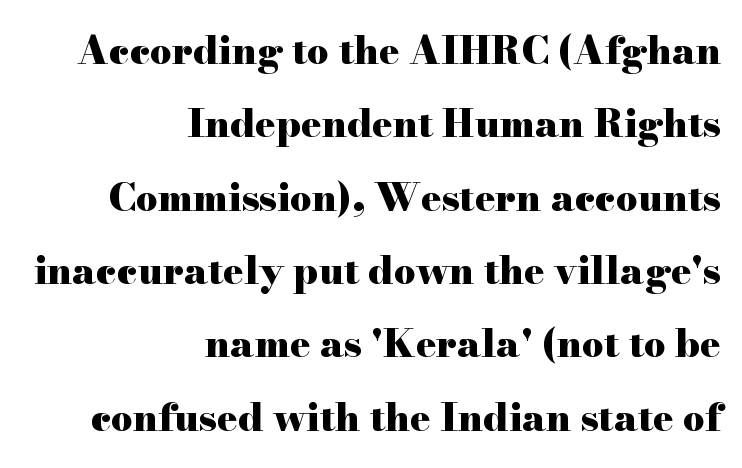
Note the varied advance widths — an 'i' is clearly narrower than an 'm'. Reading down the column, the eye jumps a long way to each next line. The tracking reads as untouched default to a designer's eye. The face used here is seriffed, in the tradition of book romans. This rendering features lettering with no underline.
